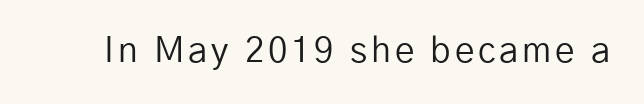
{"serif": "no", "italic": "no", "bold": "no", "weight": "regular", "width": "normal", "stroke_contrast": "low", "x_height": "medium", "monospaced": "no", "underline": "no", "glyph_px": 35}
